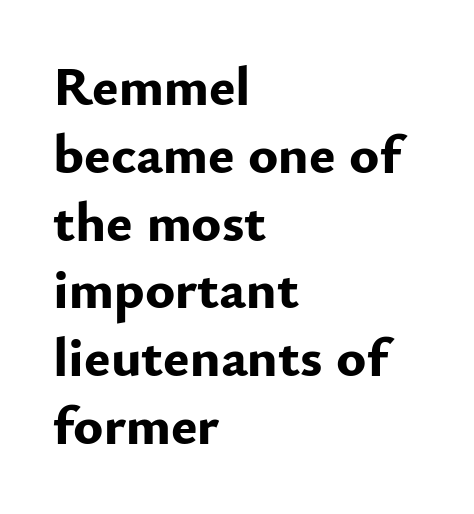
Q: Is the text bold? A: Yes.
Q: Is the text italic (slanted)? A: No, it is upright.
Q: Is the typeface a serif or a sans-serif typeface? A: Sans-serif.
Q: Is the text underlined? A: No.
Q: How is the paragraph aligned? A: Left-aligned.
Q: Is the spacing between letters normal or unusually wide? A: Normal.
Q: Width (condensed, normal, or wide)? A: Normal.
Q: Stroke contrast? A: Low.
Q: x-height? A: Small.
Q: Monospaced? A: No.
